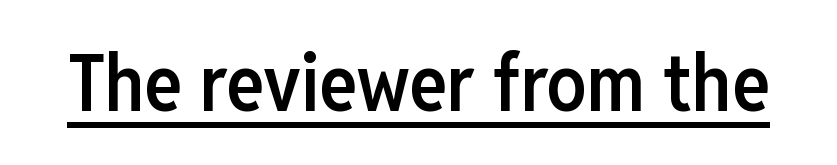
{"serif": "no", "italic": "no", "bold": "semi", "weight": "semibold", "width": "condensed", "stroke_contrast": "low", "x_height": "medium", "monospaced": "no", "underline": "yes", "letter_spacing": "normal", "letter_spacing_em": 0.0, "glyph_px": 79}
